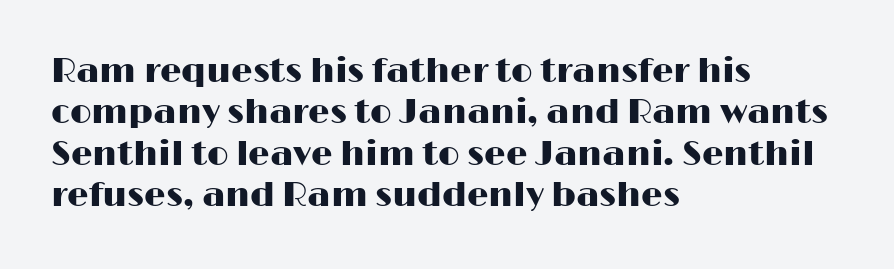
Q: Is the text italic (slanted)? A: No, it is upright.
Q: Is the typeface a serif or a sans-serif typeface? A: Sans-serif.
Q: Is the text underlined? A: No.
Q: How is the paragraph aligned? A: Left-aligned.
Q: Is the spacing between letters normal or unusually wide? A: Normal.
Q: Width (condensed, normal, or wide)? A: Wide.
Q: Stroke contrast? A: High.
Q: x-height? A: Medium.
Q: Monospaced? A: No.
